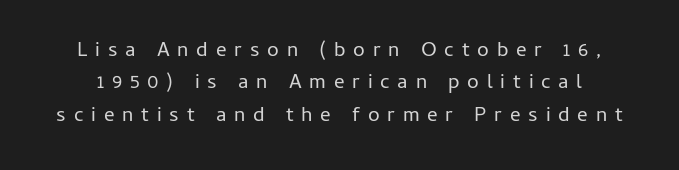
{"italic": "no", "bold": "no", "underline": "no", "line_spacing": "normal", "line_spacing_ratio": 1.54, "letter_spacing": "wide", "letter_spacing_em": 0.37, "glyph_px": 21}
